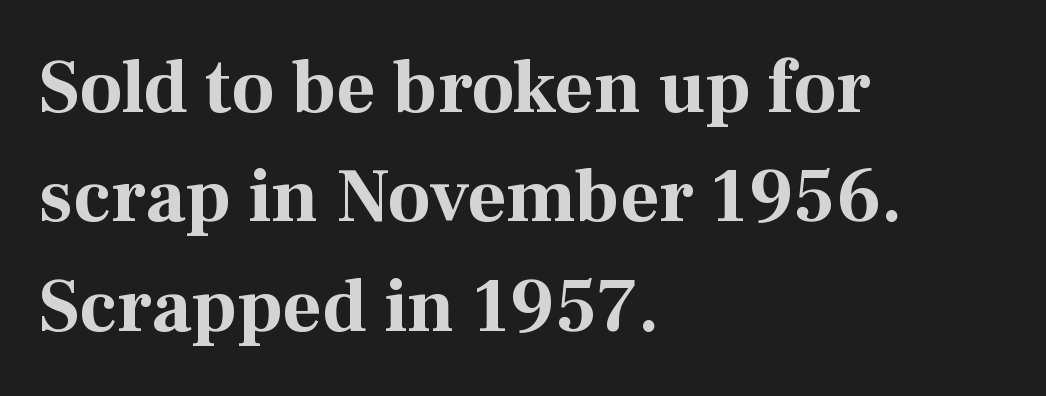
{"serif": "yes", "italic": "no", "bold": "yes", "weight": "bold", "width": "normal", "stroke_contrast": "medium", "x_height": "medium", "monospaced": "no", "underline": "no", "align": "left", "line_spacing": "normal", "line_spacing_ratio": 1.44, "letter_spacing": "normal", "letter_spacing_em": 0.0, "glyph_px": 76}
